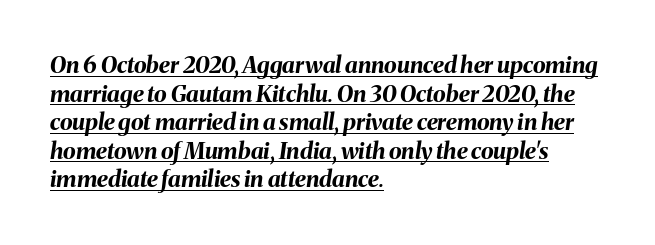
Q: Is the text bold? A: Yes.
Q: Is the text italic (slanted)? A: Yes, it leans right by about 8 degrees.
Q: Is the text underlined? A: Yes.
Q: How is the paragraph aligned? A: Left-aligned.
Q: Is the spacing between letters normal or unusually wide? A: Normal.
